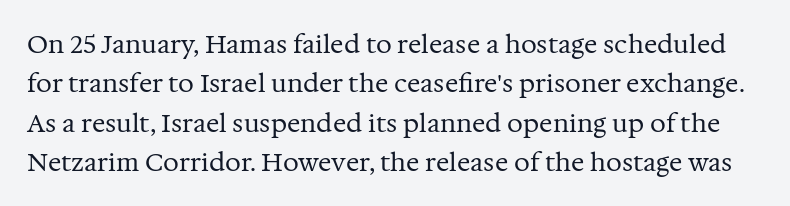
{"italic": "no", "bold": "no", "underline": "no", "line_spacing": "normal", "line_spacing_ratio": 1.58, "letter_spacing": "normal", "letter_spacing_em": 0.0, "glyph_px": 25}
